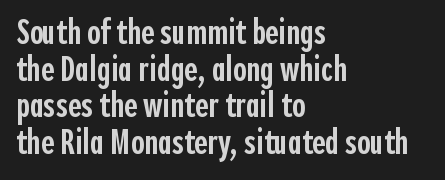
Letterform terminals end flat and unadorned throughout the passage. Here the glyphs are tracked normally, forming tight word shapes. The string is rendered with underlining switched off. Firm but not heavy-handed strokes: this text is semibold. Does the leading feel generous? Not at all — it's pinched. The face used here is proportionally spaced, like ordinary book or web type.
